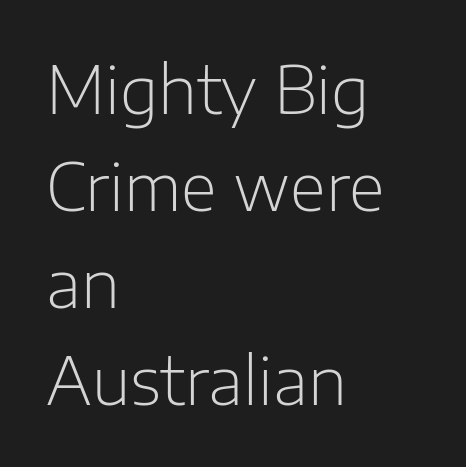
The image shows 66 px light sans-serif type, upright; set left-aligned, normal line spacing (1.47x), normal letter spacing, not underlined; low stroke contrast and a medium x-height.
